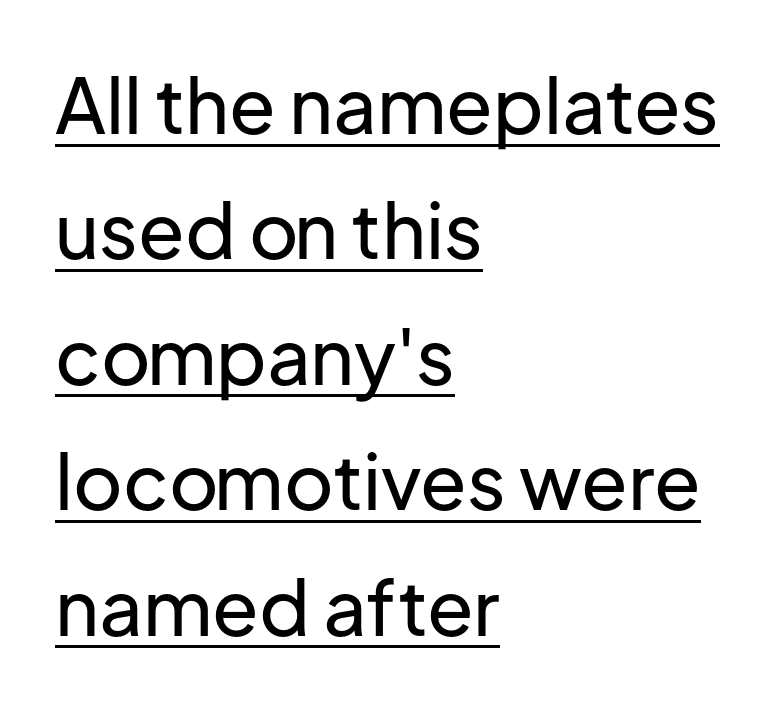
{"serif": "no", "italic": "no", "width": "normal", "stroke_contrast": "low", "x_height": "medium", "monospaced": "no", "underline": "yes", "align": "left", "line_spacing": "normal", "line_spacing_ratio": 1.65, "letter_spacing": "normal", "letter_spacing_em": 0.0, "glyph_px": 76}
